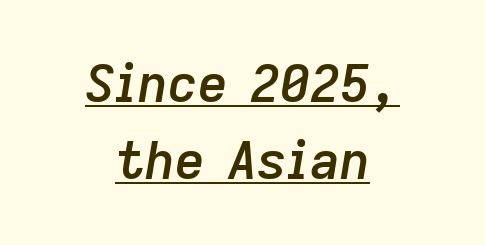
What's the leading like? Ordinary, nothing unusual. Caption: multi-line text, centered on the measure. Yep, that's italic — everything's leaning. Tracking here is standard; glyphs follow each other at the usual distance. The face used here is proportionally spaced, like ordinary book or web type. A typographer would call this underscored text.
